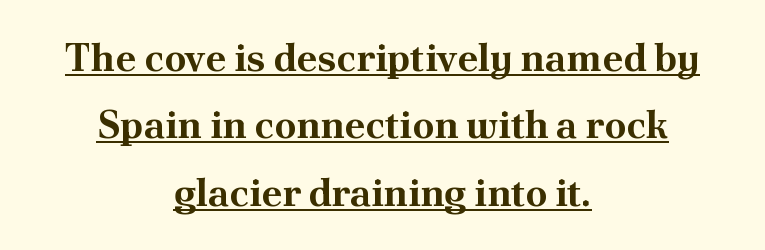
Q: Is the text bold? A: Yes.
Q: Is the text italic (slanted)? A: No, it is upright.
Q: Is the typeface a serif or a sans-serif typeface? A: Serif.
Q: Is the text underlined? A: Yes.
Q: How is the paragraph aligned? A: Centered.
Q: Is the spacing between letters normal or unusually wide? A: Normal.
Q: Width (condensed, normal, or wide)? A: Normal.
Q: Stroke contrast? A: Medium.
Q: x-height? A: Small.
Q: Monospaced? A: No.
